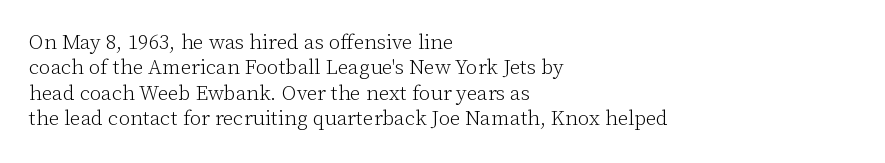
{"italic": "no", "bold": "no", "underline": "no", "align": "left", "line_spacing_ratio": 1.21, "letter_spacing": "normal", "letter_spacing_em": 0.0, "glyph_px": 21}
